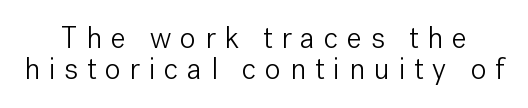
{"serif": "no", "italic": "no", "bold": "no", "weight": "light", "width": "normal", "stroke_contrast": "low", "x_height": "medium", "monospaced": "no", "underline": "no", "line_spacing": "tight", "line_spacing_ratio": 1.04, "letter_spacing": "wide", "letter_spacing_em": 0.29, "glyph_px": 30}
